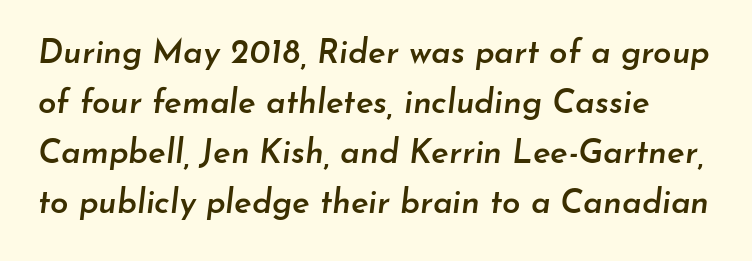
Strokes here are thickened, but only to semibold level. Has an underline been added? It has not. This rendering leaves character spacing at its baseline value. Leading matches the norm, producing a regular column. The face used here is proportionally spaced, like ordinary book or web type.
